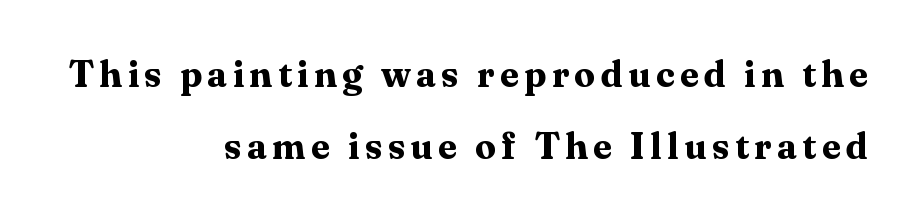
{"serif": "yes", "italic": "no", "bold": "yes", "weight": "bold", "width": "normal", "stroke_contrast": "medium", "x_height": "medium", "monospaced": "no", "underline": "no", "align": "right", "line_spacing": "loose", "line_spacing_ratio": 1.95, "glyph_px": 37}
